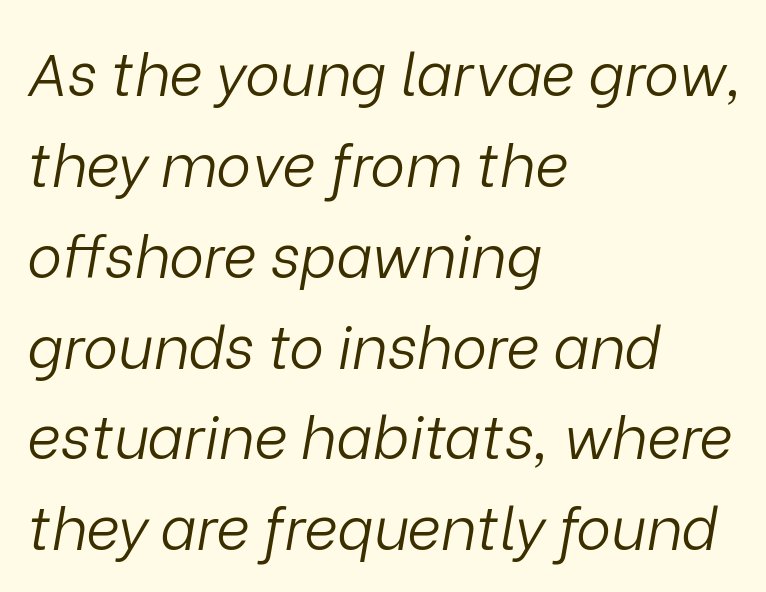
The tracking reads as untouched default to a designer's eye. Which margin do the lines hug? The left one — the right edge is uneven. The baseline area is clear. Here the designer chose a conventional face with non-uniform glyph widths.
